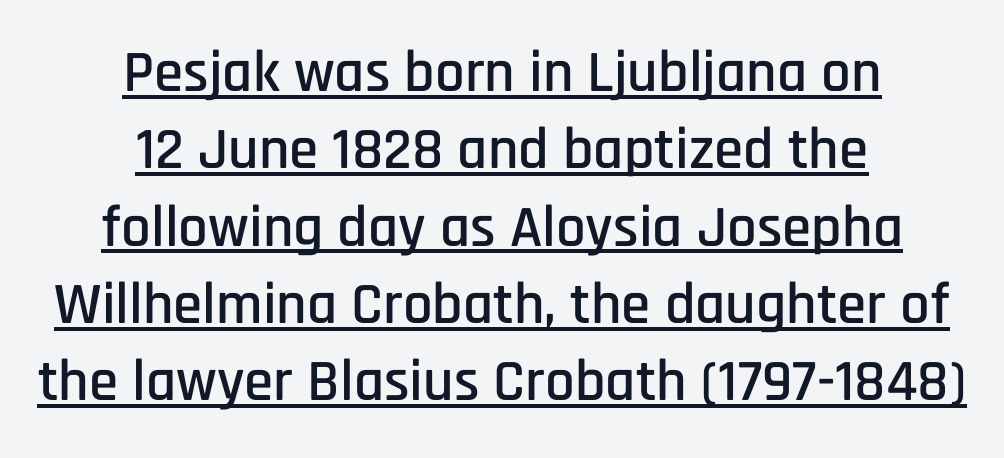
{"serif": "no", "italic": "no", "width": "condensed", "stroke_contrast": "low", "x_height": "large", "monospaced": "no", "underline": "yes", "align": "center", "line_spacing": "normal", "line_spacing_ratio": 1.31, "letter_spacing": "normal", "letter_spacing_em": 0.0, "glyph_px": 59}
